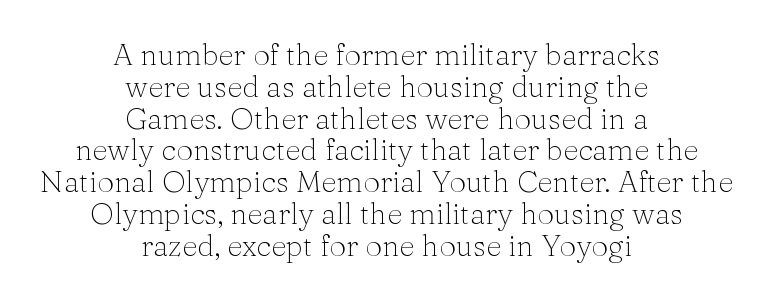
The lines in this sample share a center point and differ in where they start and stop. Successive baselines arrive quickly, one right under another. Serifs: yes, visible at the terminals of the letterforms. Letters rest on an invisible, unmarked baseline.
